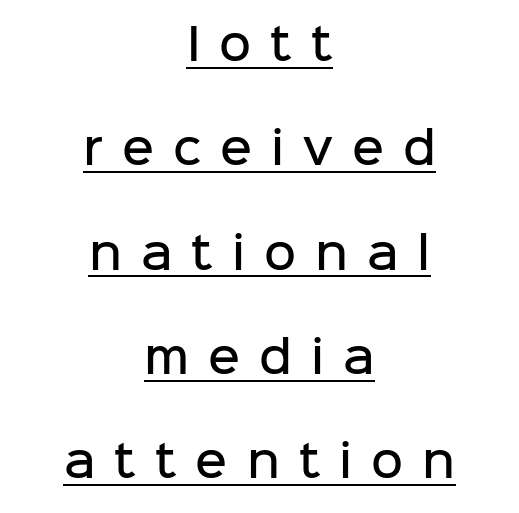
{"serif": "no", "italic": "no", "bold": "semi", "weight": "semibold", "width": "normal", "stroke_contrast": "low", "x_height": "medium", "monospaced": "no", "underline": "yes", "align": "center", "line_spacing": "loose", "line_spacing_ratio": 2.37, "letter_spacing": "wide", "letter_spacing_em": 0.43, "glyph_px": 44}
